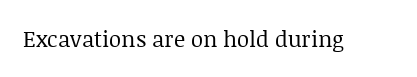
Q: Is the text bold? A: No.
Q: Is the text italic (slanted)? A: No, it is upright.
Q: Is the text underlined? A: No.
Q: Is the spacing between letters normal or unusually wide? A: Normal.
